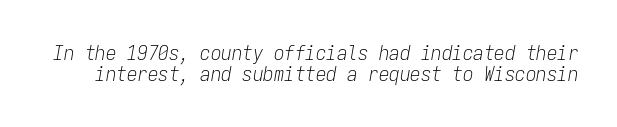
The image shows 21 px text type, italic (leaning right); set tight line spacing (1.02x), normal letter spacing, not underlined.
